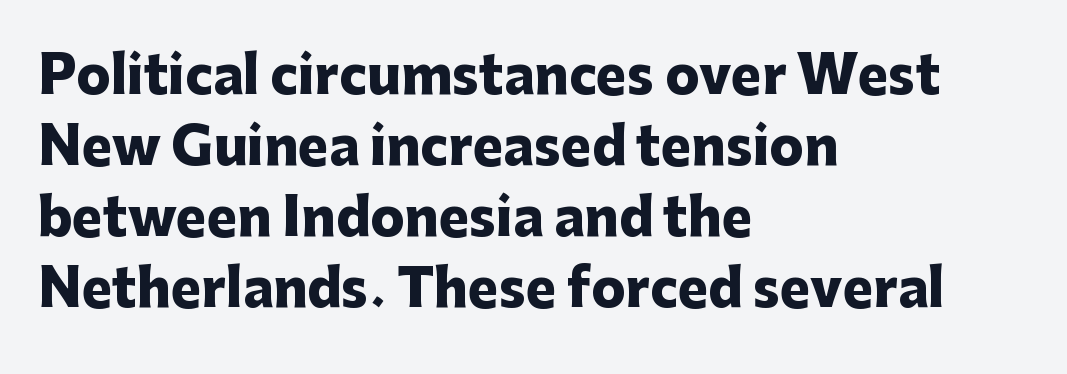
Q: Is the text bold? A: Yes.
Q: Is the text italic (slanted)? A: No, it is upright.
Q: Is the typeface a serif or a sans-serif typeface? A: Sans-serif.
Q: Is the text underlined? A: No.
Q: How is the paragraph aligned? A: Left-aligned.
Q: Is the spacing between letters normal or unusually wide? A: Normal.
Q: Is the spacing between lines tight, normal or loose? A: Normal.
Q: Width (condensed, normal, or wide)? A: Normal.
Q: Stroke contrast? A: Low.
Q: x-height? A: Medium.
Q: Monospaced? A: No.
